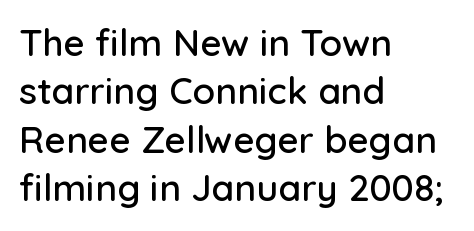
These lines keep a tight, regular rhythm from letter to letter. Classification — sans serif. The string is rendered with underlining switched off. These lines are rendered in a variable-pitch font.
